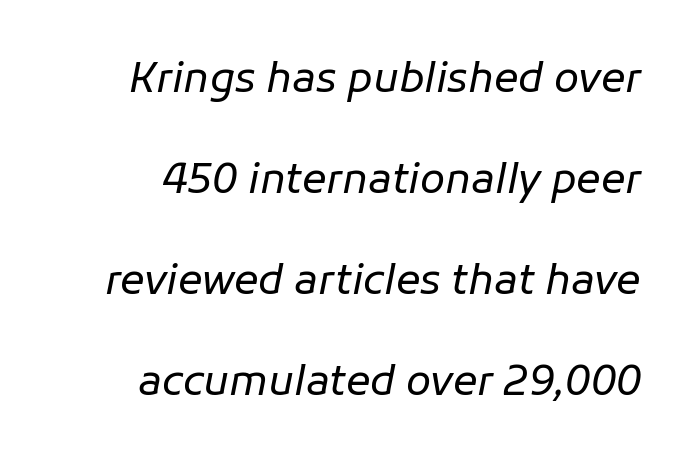
Q: Is the text bold? A: No.
Q: Is the text italic (slanted)? A: Yes, it leans right by about 11 degrees.
Q: Is the text underlined? A: No.
Q: Is the spacing between letters normal or unusually wide? A: Normal.
Q: Is the spacing between lines tight, normal or loose? A: Loose.
Q: Width (condensed, normal, or wide)? A: Normal.
Q: Stroke contrast? A: Low.
Q: x-height? A: Medium.
Q: Monospaced? A: No.
